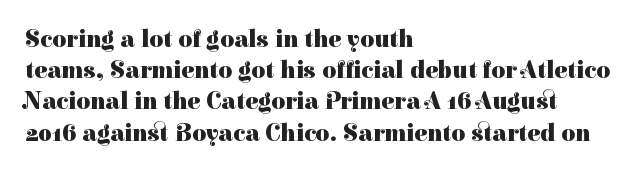
{"italic": "no", "bold": "yes", "underline": "no", "align": "left", "line_spacing": "normal", "line_spacing_ratio": 1.3, "letter_spacing": "normal", "letter_spacing_em": 0.0, "glyph_px": 24}
